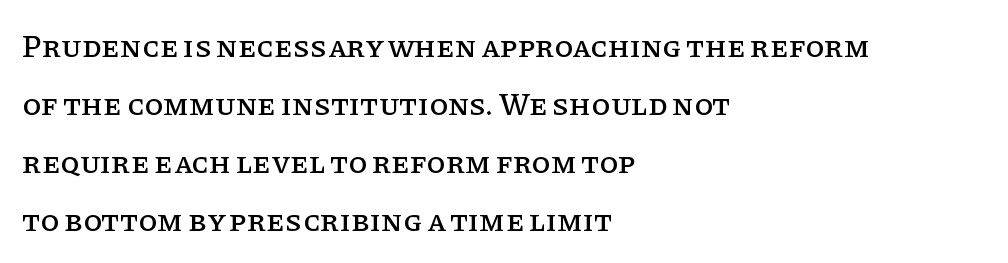
{"serif": "yes", "italic": "no", "width": "normal", "stroke_contrast": "low", "x_height": "large", "monospaced": "no", "underline": "no", "align": "left", "line_spacing_ratio": 1.87, "letter_spacing": "normal", "letter_spacing_em": 0.0, "glyph_px": 31}
